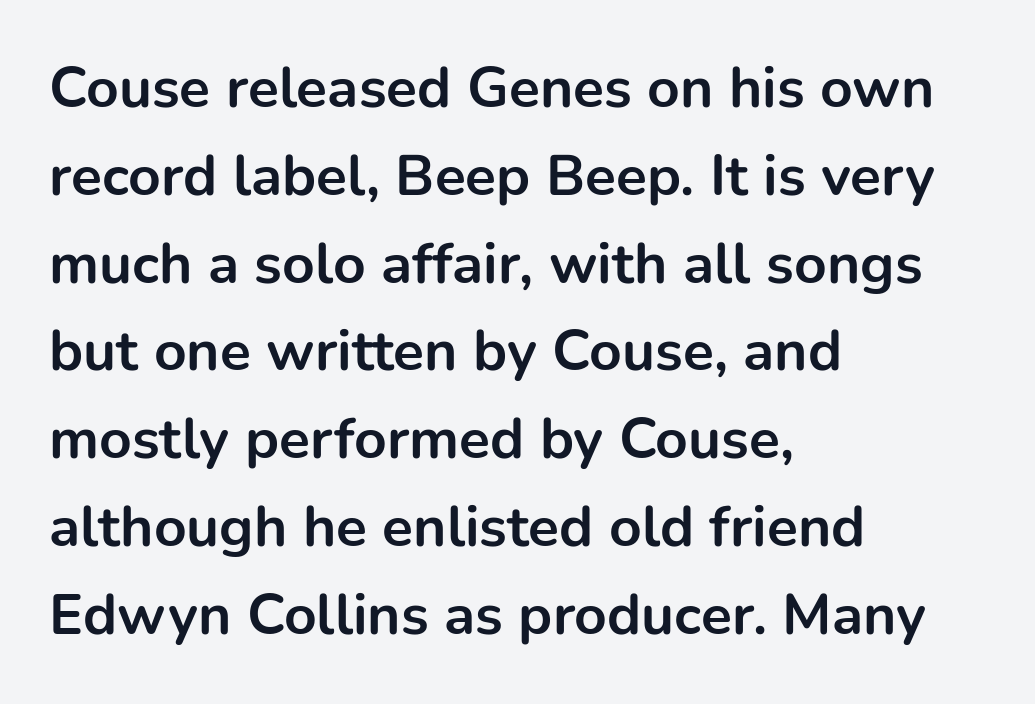
Typesetter's note: full bold, strokes at maximum text heaviness. This sample is left-justified, so line endings fall wherever the words run out. Does the leading feel generous? No, just average. Spacing verdict: proportional, widths tailored to each character. Classification — sans serif.
